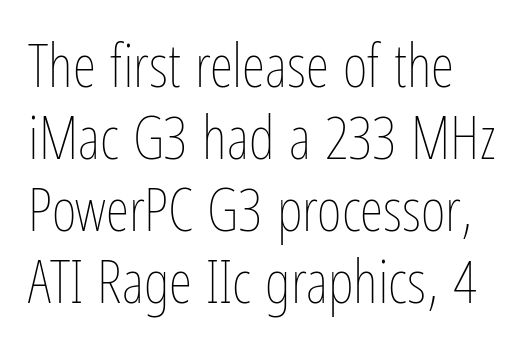
{"italic": "no", "bold": "no", "weight": "thin", "width": "condensed", "stroke_contrast": "low", "x_height": "medium", "monospaced": "no", "underline": "no", "line_spacing_ratio": 1.2, "letter_spacing": "normal", "letter_spacing_em": 0.0, "glyph_px": 60}
